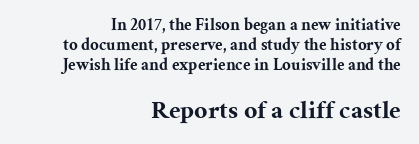
{"italic": "no", "bold": "yes", "underline": "no", "align": "right", "line_spacing_ratio": 1.18, "letter_spacing": "normal", "letter_spacing_em": 0.0, "larger_block": "second", "size_ratio": 1.53, "glyph_px": 26}
